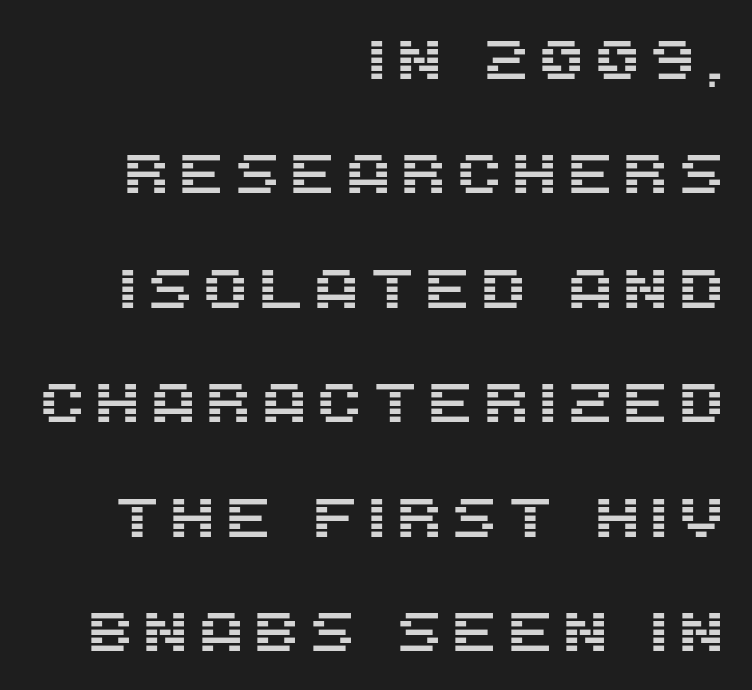
Q: Is the text italic (slanted)? A: No, it is upright.
Q: Is the typeface a serif or a sans-serif typeface? A: Sans-serif.
Q: Is the text underlined? A: No.
Q: How is the paragraph aligned? A: Right-aligned.
Q: Is the spacing between lines tight, normal or loose? A: Loose.
Q: Width (condensed, normal, or wide)? A: Normal.
Q: Stroke contrast? A: Medium.
Q: x-height? A: Large.
Q: Monospaced? A: No.
